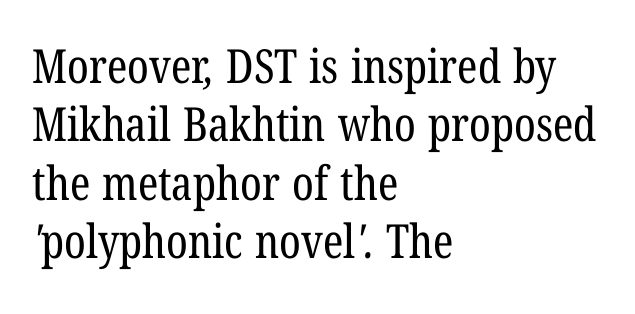
{"serif": "yes", "bold": "no", "weight": "regular", "width": "condensed", "stroke_contrast": "low", "x_height": "medium", "monospaced": "no", "underline": "no", "align": "left", "line_spacing_ratio": 1.24, "letter_spacing": "normal", "letter_spacing_em": 0.0, "glyph_px": 47}
